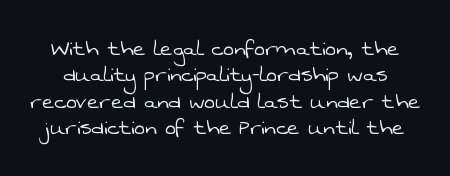
The image shows 26 px text type; set tight line spacing (1.01x), normal letter spacing, not underlined.
